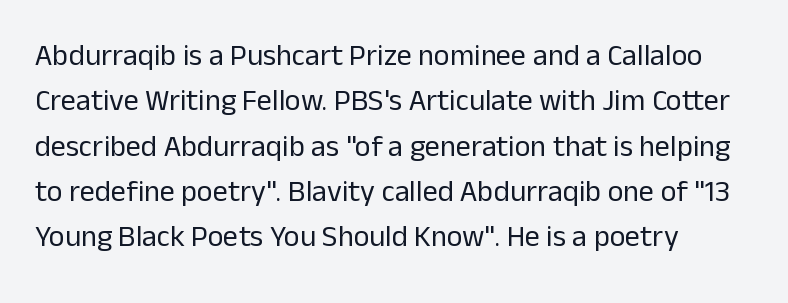
Q: Is the text bold? A: No.
Q: Is the text italic (slanted)? A: No, it is upright.
Q: Is the typeface a serif or a sans-serif typeface? A: Sans-serif.
Q: Is the text underlined? A: No.
Q: How is the paragraph aligned? A: Left-aligned.
Q: Is the spacing between letters normal or unusually wide? A: Normal.
Q: Is the spacing between lines tight, normal or loose? A: Normal.
Q: Width (condensed, normal, or wide)? A: Normal.
Q: Stroke contrast? A: Low.
Q: x-height? A: Medium.
Q: Monospaced? A: No.
